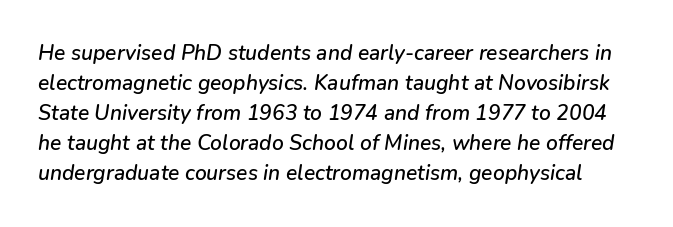
Q: Is the text italic (slanted)? A: Yes, it leans right by about 9 degrees.
Q: Is the text underlined? A: No.
Q: Is the spacing between letters normal or unusually wide? A: Normal.
Q: Is the spacing between lines tight, normal or loose? A: Normal.
